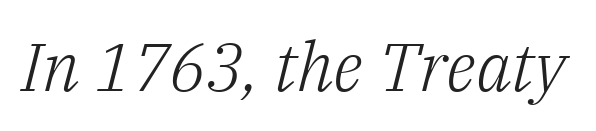
The image shows 68 px light serif type, italic (leaning right); set normal letter spacing, not underlined; low stroke contrast and a medium x-height.
